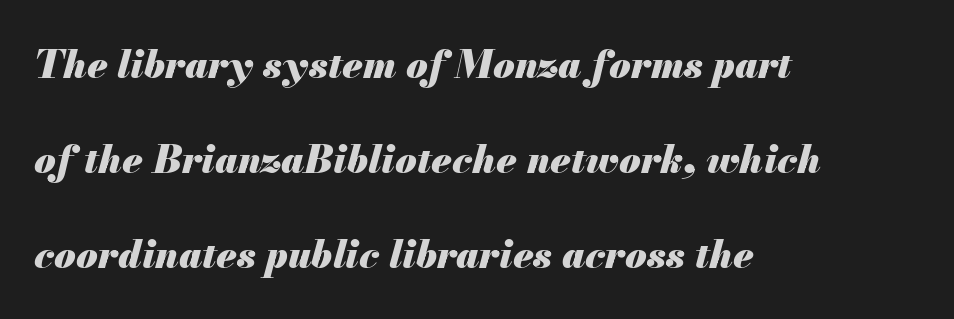
The image shows 39 px heavy type, italic (leaning right); set left-aligned, loose line spacing (2.44x), normal letter spacing, not underlined; medium stroke contrast and a small x-height.
